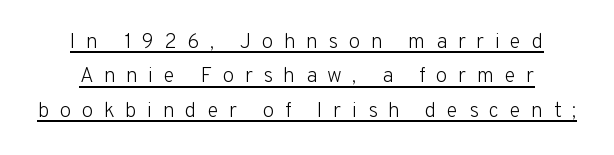
The image shows 21 px text type, upright; set normal line spacing (1.64x), unusually wide letter spacing (+0.5 em), underlined.
